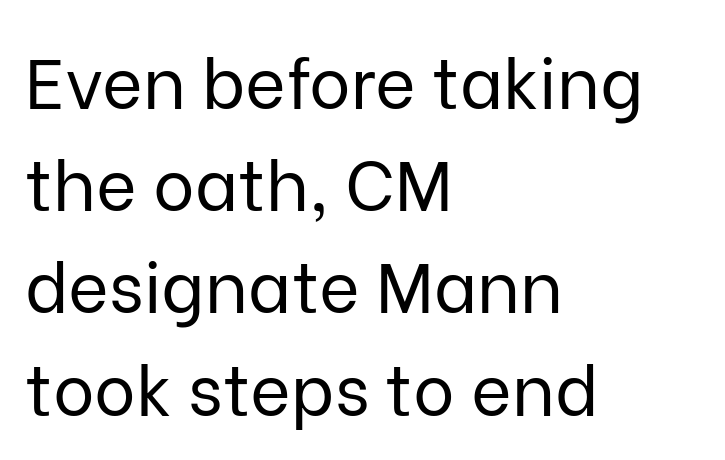
{"serif": "no", "italic": "no", "bold": "no", "weight": "regular", "width": "normal", "stroke_contrast": "low", "x_height": "medium", "monospaced": "no", "underline": "no", "align": "left", "line_spacing": "normal", "line_spacing_ratio": 1.46, "letter_spacing": "normal", "letter_spacing_em": 0.0, "glyph_px": 70}
